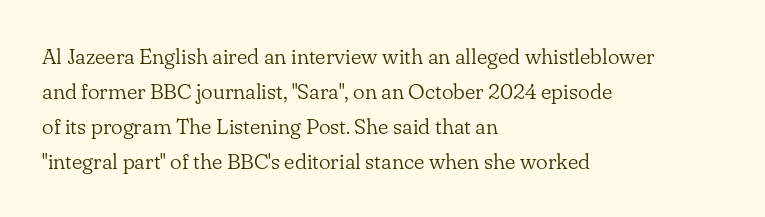
Every stem runs plumb, perpendicular to the baseline. Ink coverage per letter is moderate at most. Does extra space separate the letters? No, they use regular spacing. Line starts are locked; line ends wander. If you measured baseline to baseline, you'd find a middling distance.
